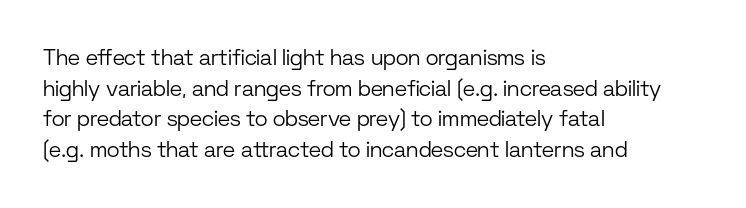
The image shows 22 px text type, upright; set left-aligned, normal line spacing (1.39x), normal letter spacing, not underlined.
